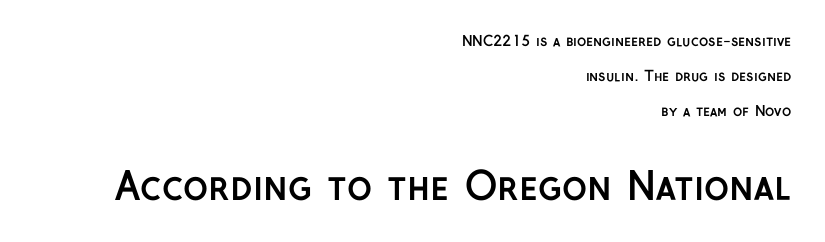
Q: Is the text bold? A: Yes.
Q: Is the text italic (slanted)? A: No, it is upright.
Q: Is the typeface a serif or a sans-serif typeface? A: Sans-serif.
Q: Is the text underlined? A: No.
Q: How is the paragraph aligned? A: Right-aligned.
Q: Is the spacing between letters normal or unusually wide? A: Normal.
Q: Is the spacing between lines tight, normal or loose? A: Loose.
Q: Which block of text is set in a larger size, the first (top) or the second (bottom)? A: The second (bottom) one.
Q: Width (condensed, normal, or wide)? A: Normal.
Q: Stroke contrast? A: Low.
Q: x-height? A: Medium.
Q: Monospaced? A: No.
